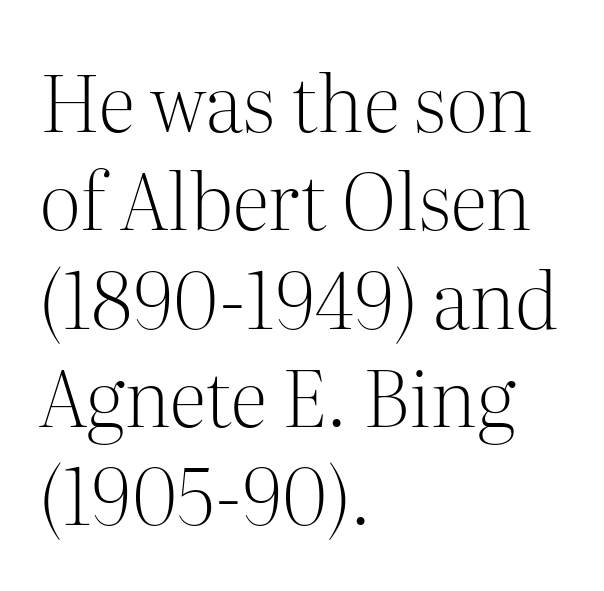
Q: Is the text bold? A: No.
Q: Is the text italic (slanted)? A: No, it is upright.
Q: Is the typeface a serif or a sans-serif typeface? A: Serif.
Q: Is the text underlined? A: No.
Q: How is the paragraph aligned? A: Left-aligned.
Q: Is the spacing between letters normal or unusually wide? A: Normal.
Q: Is the spacing between lines tight, normal or loose? A: Normal.
Q: Width (condensed, normal, or wide)? A: Normal.
Q: Stroke contrast? A: Medium.
Q: x-height? A: Medium.
Q: Monospaced? A: No.
